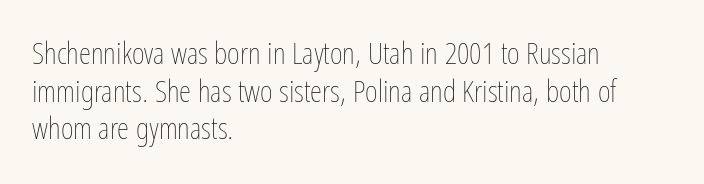
{"italic": "no", "bold": "no", "weight": "thin", "width": "condensed", "stroke_contrast": "low", "x_height": "medium", "monospaced": "no", "underline": "no", "align": "left", "line_spacing_ratio": 1.21, "letter_spacing": "normal", "letter_spacing_em": 0.0, "glyph_px": 31}
